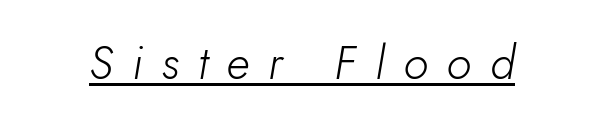
Q: Is the text bold? A: No.
Q: Is the text italic (slanted)? A: Yes, it leans right by about 5 degrees.
Q: Is the text underlined? A: Yes.
Q: Is the spacing between letters normal or unusually wide? A: Unusually wide.
Q: Width (condensed, normal, or wide)? A: Normal.
Q: Stroke contrast? A: Low.
Q: x-height? A: Small.
Q: Monospaced? A: No.
